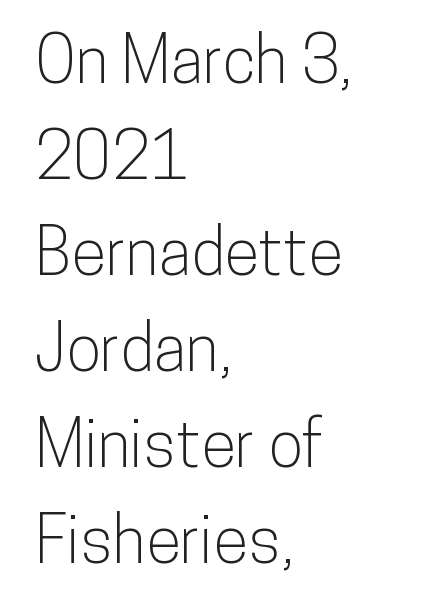
{"serif": "no", "italic": "no", "width": "condensed", "stroke_contrast": "low", "x_height": "medium", "monospaced": "no", "underline": "no", "align": "left", "line_spacing": "normal", "line_spacing_ratio": 1.5, "letter_spacing": "normal", "letter_spacing_em": 0.0, "glyph_px": 64}
